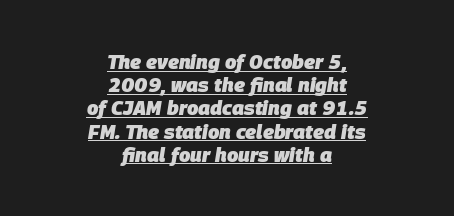
Pretty heavy lettering here — definitely bold. The face used here is rendered with its standard letterfit. Layout note: lines centered. Compared with undecorated copy, this sample adds a rule below the words. Every character sits at an angle, as italics do.
